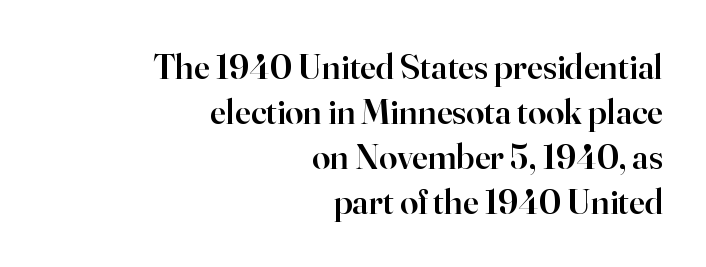
{"serif": "yes", "italic": "no", "bold": "semi", "weight": "semibold", "width": "normal", "stroke_contrast": "high", "x_height": "small", "monospaced": "no", "underline": "no", "align": "right", "line_spacing": "normal", "line_spacing_ratio": 1.25, "letter_spacing": "normal", "letter_spacing_em": 0.0, "glyph_px": 36}
